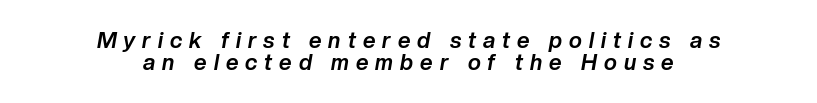
The tracking reads as deliberately expanded to a designer's eye. Leftover space on each line is divided equally before and after the words. Emphasis by weight is at full strength: bold. Horizontal bands of white between lines are thin slivers. Each row of text sits above clean, open space. Italic? Definitely — the glyphs are oblique.
